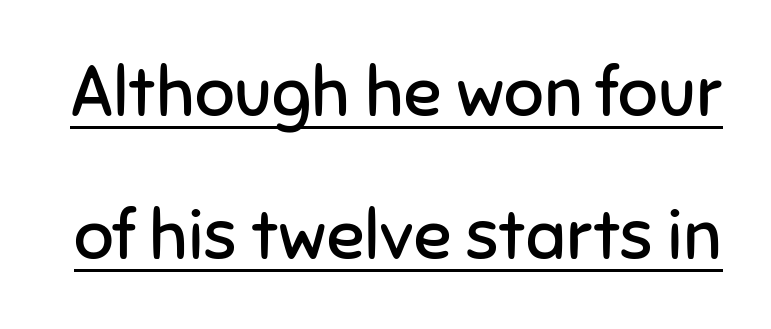
Q: Is the text bold? A: No.
Q: Is the text italic (slanted)? A: No, it is upright.
Q: Is the typeface a serif or a sans-serif typeface? A: Sans-serif.
Q: Is the text underlined? A: Yes.
Q: Is the spacing between letters normal or unusually wide? A: Normal.
Q: Is the spacing between lines tight, normal or loose? A: Loose.
Q: Width (condensed, normal, or wide)? A: Normal.
Q: Stroke contrast? A: Low.
Q: x-height? A: Medium.
Q: Monospaced? A: No.
